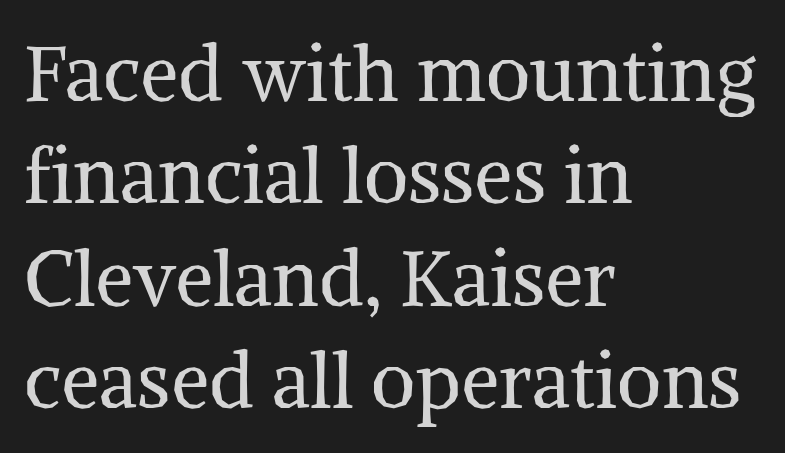
Caption: standard tracking, unaltered. Each stroke keeps to a modest, everyday thickness or less. Old-style or modern, the face here clearly has serifs. The font's upright variant was chosen for this text.
